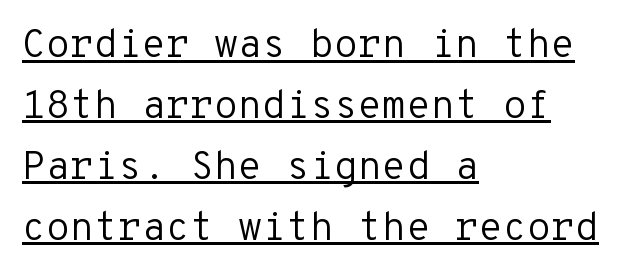
The image shows 39 px regular-weight sans-serif type, upright, monospaced; set left-aligned, normal line spacing (1.56x), normal letter spacing, underlined; low stroke contrast and a medium x-height.
